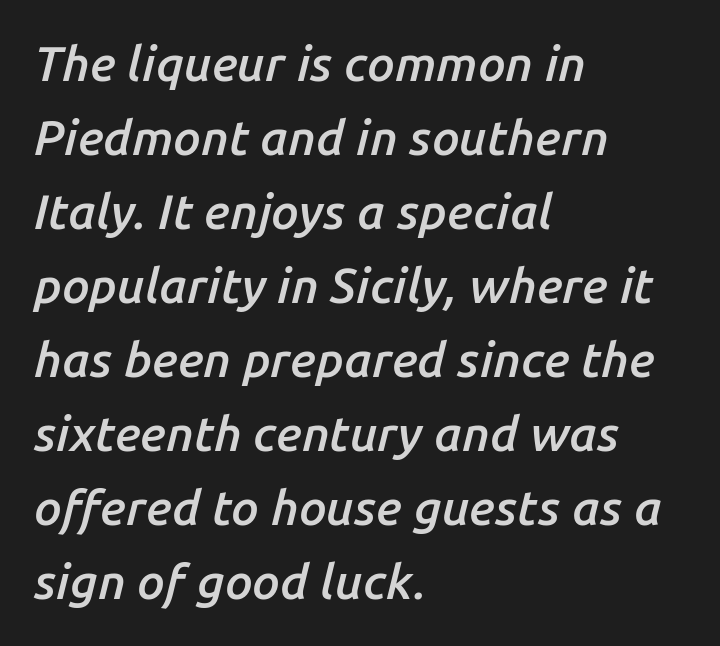
The image shows 49 px semibold type, italic (leaning right); set left-aligned, normal line spacing (1.51x), normal letter spacing, not underlined; low stroke contrast and a medium x-height.
